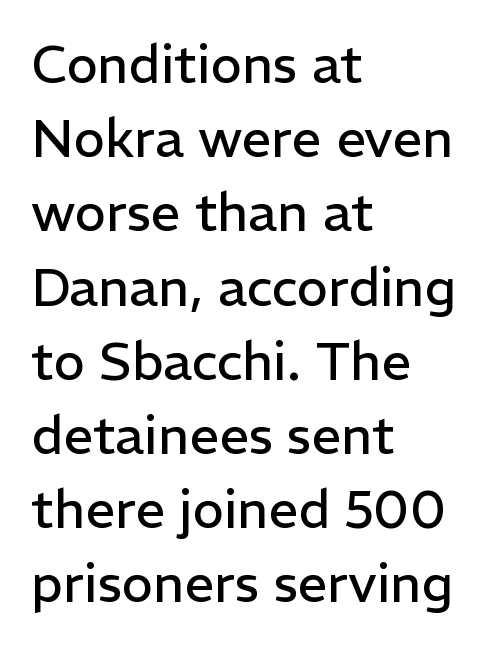
Q: Is the text bold? A: No.
Q: Is the text italic (slanted)? A: No, it is upright.
Q: Is the typeface a serif or a sans-serif typeface? A: Sans-serif.
Q: Is the text underlined? A: No.
Q: How is the paragraph aligned? A: Left-aligned.
Q: Is the spacing between letters normal or unusually wide? A: Normal.
Q: Is the spacing between lines tight, normal or loose? A: Normal.
Q: Width (condensed, normal, or wide)? A: Normal.
Q: Stroke contrast? A: Low.
Q: x-height? A: Medium.
Q: Monospaced? A: No.
